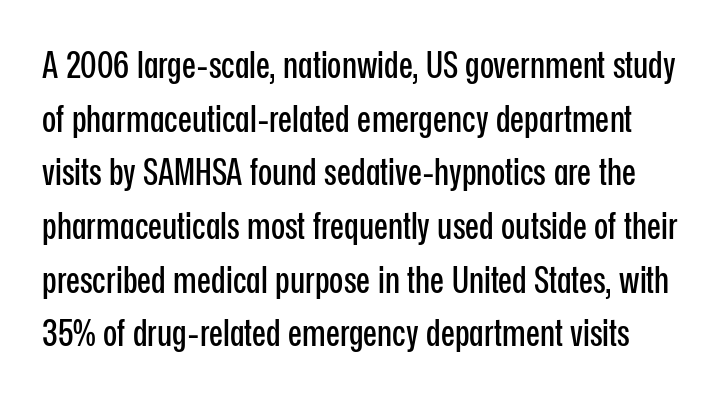
The image shows 37 px condensed sans-serif type, upright; set normal line spacing (1.45x), normal letter spacing, not underlined; low stroke contrast and a medium x-height.
